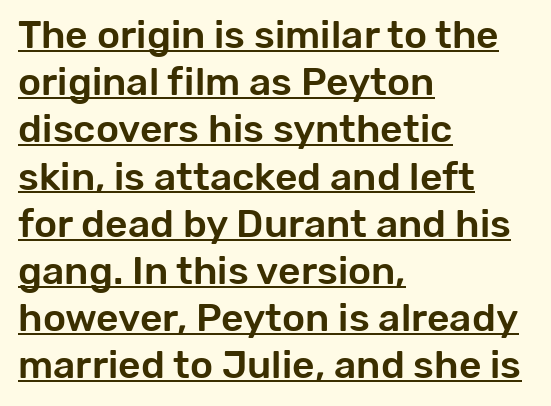
The image shows 39 px sans-serif type, upright; set left-aligned, line spacing 1.21x, normal letter spacing, underlined; low stroke contrast and a medium x-height.
